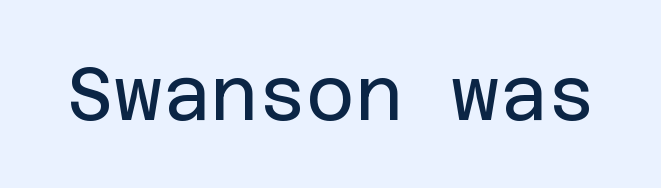
Q: Is the text bold? A: No.
Q: Is the text italic (slanted)? A: No, it is upright.
Q: Is the typeface a serif or a sans-serif typeface? A: Sans-serif.
Q: Is the text underlined? A: No.
Q: Is the spacing between letters normal or unusually wide? A: Normal.
Q: Width (condensed, normal, or wide)? A: Normal.
Q: Stroke contrast? A: Low.
Q: x-height? A: Large.
